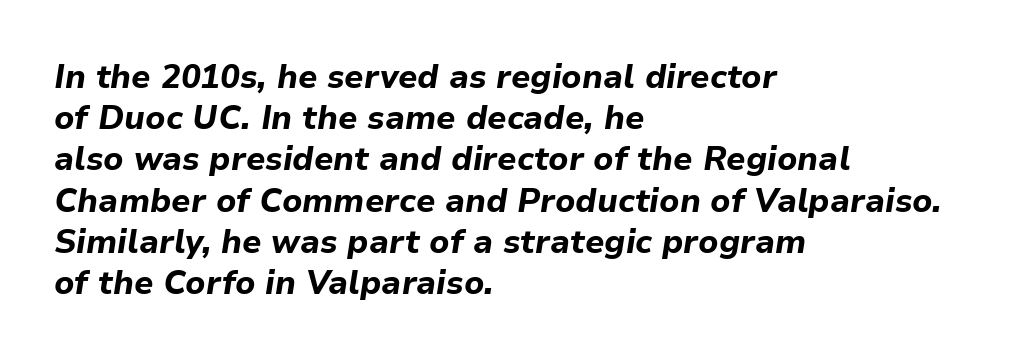
{"italic": "yes", "lean": "right", "slant_degrees": 9, "bold": "yes", "weight": "bold", "width": "normal", "stroke_contrast": "low", "x_height": "medium", "monospaced": "no", "underline": "no", "align": "left", "line_spacing": "normal", "line_spacing_ratio": 1.25, "letter_spacing": "normal", "letter_spacing_em": 0.0, "glyph_px": 33}
